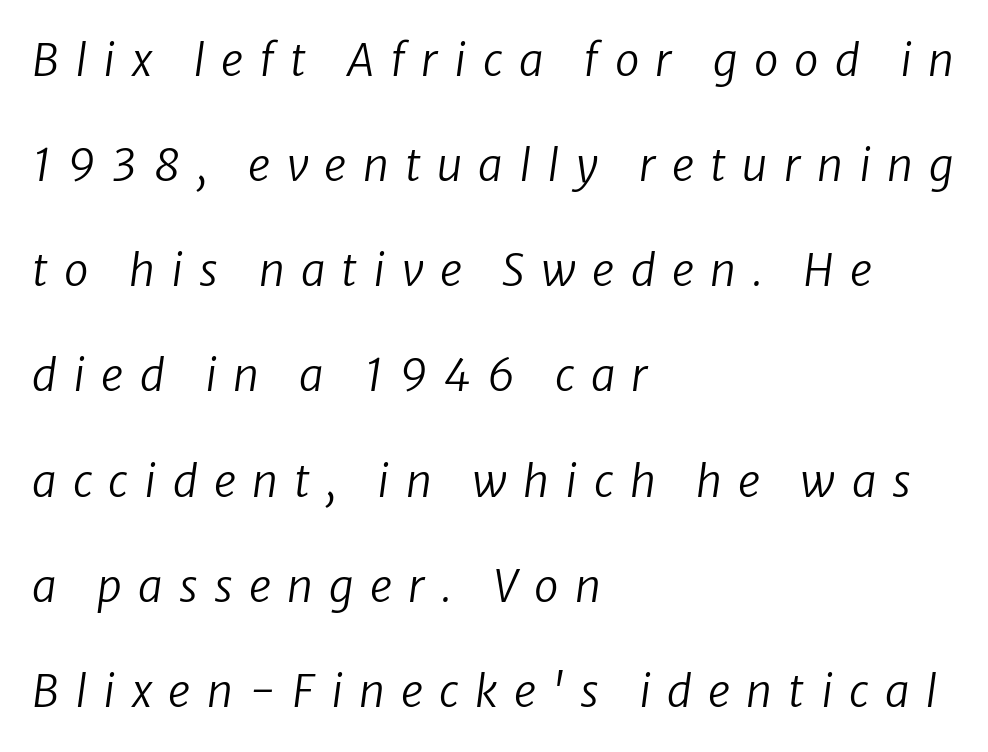
The image shows 44 px regular-weight sans-serif type; set left-aligned, loose line spacing (2.39x), unusually wide letter spacing (+0.37 em), not underlined; low stroke contrast and a medium x-height.
